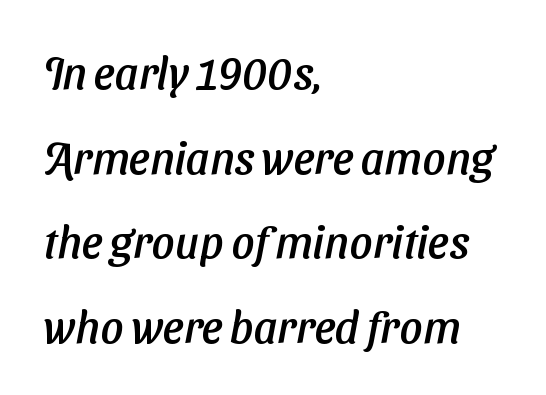
{"serif": "no", "width": "normal", "stroke_contrast": "low", "x_height": "medium", "monospaced": "no", "underline": "no", "align": "left", "line_spacing_ratio": 1.88, "letter_spacing": "normal", "letter_spacing_em": 0.0, "glyph_px": 45}
